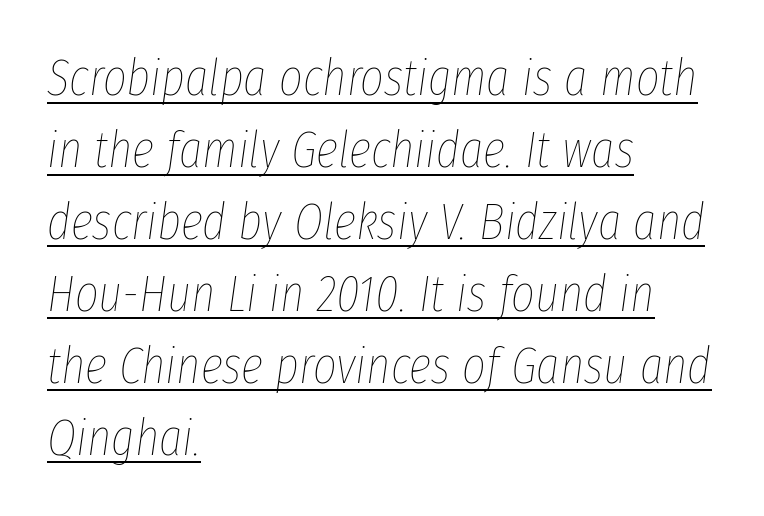
The image shows 51 px thin, condensed type, italic (leaning right); set left-aligned, normal line spacing (1.41x), normal letter spacing, underlined; low stroke contrast and a medium x-height.
